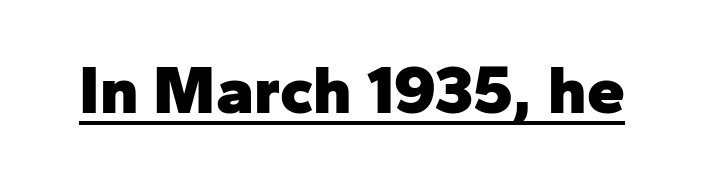
The letterforms sit shoulder to shoulder at normal distance. Does the lettering tilt? It doesn't — this is upright. Each glyph is drawn with heavy, bold strokes. Looks like regular typesetting: each glyph gets only the width it needs. This sample uses a sans-serif face. Notice how a bar underscores the lettering throughout.
